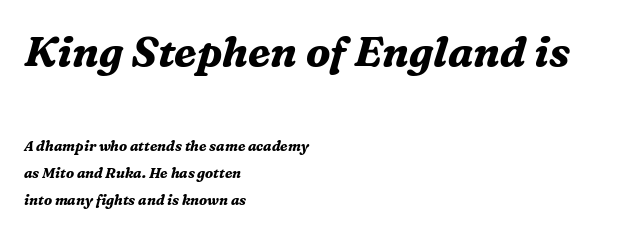
{"serif": "yes", "italic": "yes", "lean": "right", "slant_degrees": 16, "bold": "yes", "weight": "bold", "width": "normal", "stroke_contrast": "medium", "x_height": "medium", "monospaced": "no", "underline": "no", "align": "left", "line_spacing": "loose", "line_spacing_ratio": 1.9, "letter_spacing": "normal", "letter_spacing_em": 0.0, "larger_block": "first", "size_ratio": 3.0, "glyph_px": 42}
